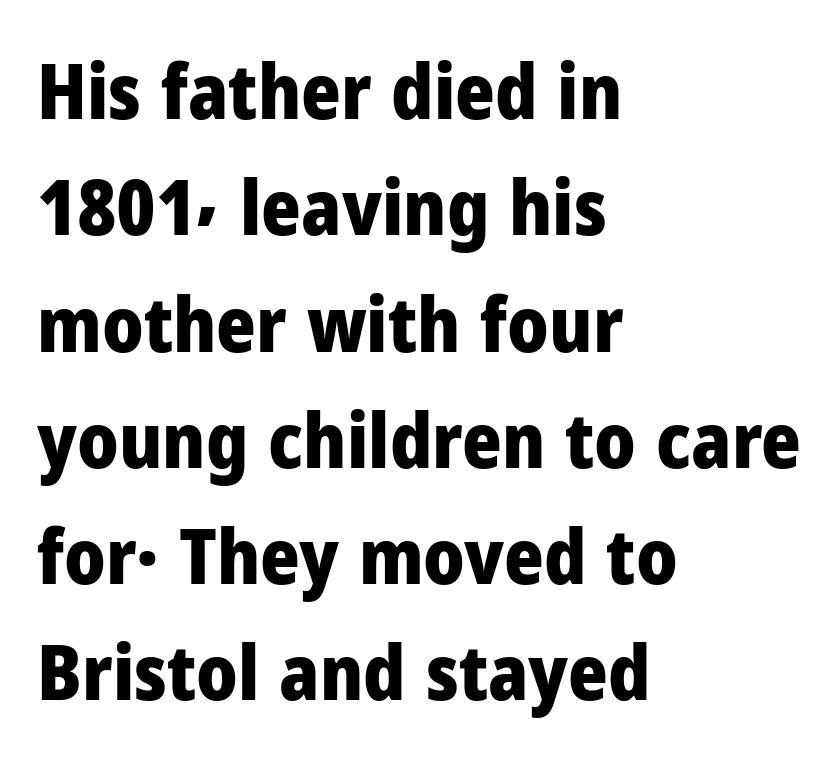
The image shows 76 px heavy sans-serif type, upright; set left-aligned, normal line spacing (1.53x), normal letter spacing, not underlined; low stroke contrast and a medium x-height.
